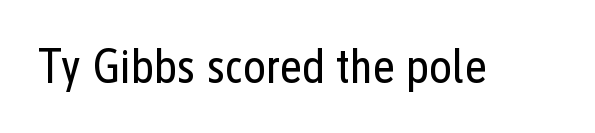
Q: Is the text bold? A: No.
Q: Is the text italic (slanted)? A: No, it is upright.
Q: Is the typeface a serif or a sans-serif typeface? A: Sans-serif.
Q: Is the text underlined? A: No.
Q: Is the spacing between letters normal or unusually wide? A: Normal.
Q: Width (condensed, normal, or wide)? A: Condensed.
Q: Stroke contrast? A: Low.
Q: x-height? A: Medium.
Q: Monospaced? A: No.
